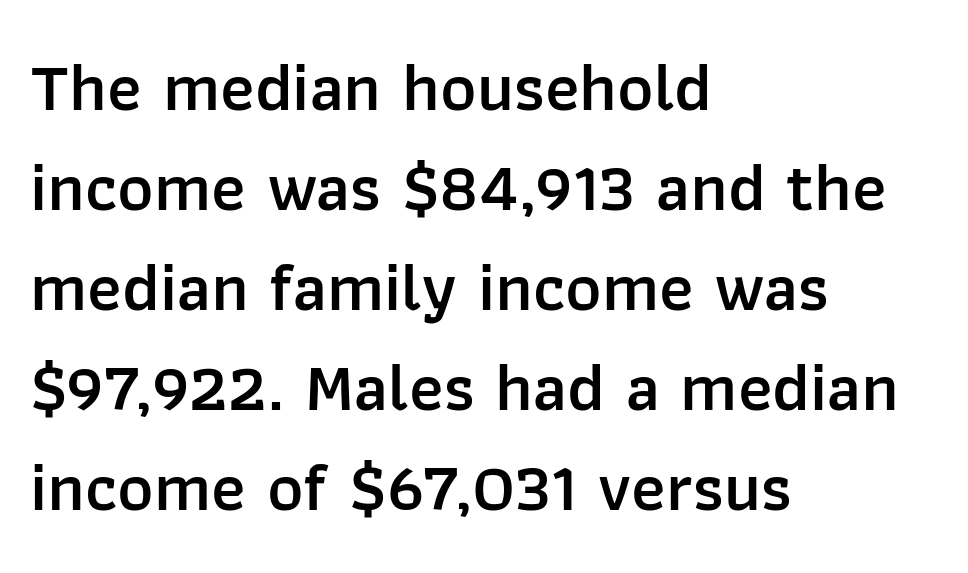
Q: Is the text bold? A: Semi-bold.
Q: Is the text italic (slanted)? A: No, it is upright.
Q: Is the typeface a serif or a sans-serif typeface? A: Sans-serif.
Q: Is the text underlined? A: No.
Q: How is the paragraph aligned? A: Left-aligned.
Q: Is the spacing between letters normal or unusually wide? A: Normal.
Q: Is the spacing between lines tight, normal or loose? A: Normal.
Q: Width (condensed, normal, or wide)? A: Normal.
Q: Stroke contrast? A: Low.
Q: x-height? A: Medium.
Q: Monospaced? A: No.
